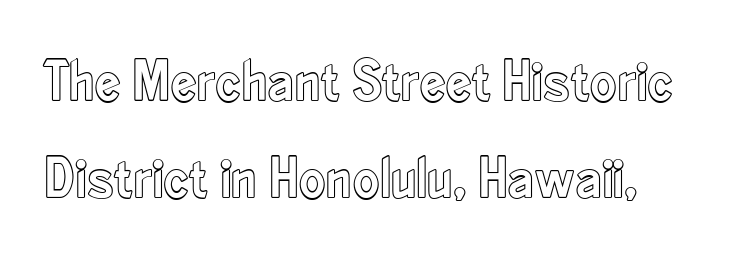
The image shows 58 px condensed type, upright; set normal line spacing (1.67x), normal letter spacing, not underlined; a small x-height.
